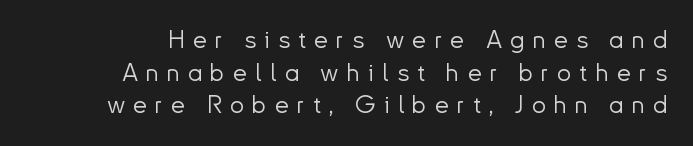
{"italic": "no", "bold": "no", "underline": "no", "line_spacing": "normal", "line_spacing_ratio": 1.31, "letter_spacing": "wide", "letter_spacing_em": 0.33, "glyph_px": 25}
